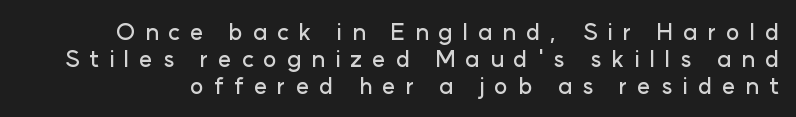
Q: Is the text italic (slanted)? A: No, it is upright.
Q: Is the text underlined? A: No.
Q: Is the spacing between letters normal or unusually wide? A: Unusually wide.
